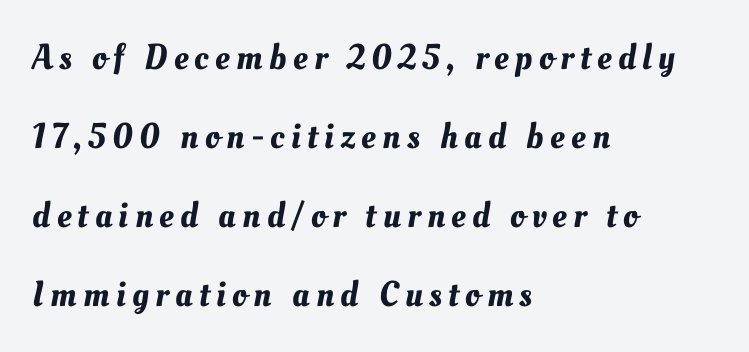
Each line starts at the same left margin while the right side varies. Reading down the column, the eye jumps a long way to each next line. The area under the type is left untouched. A typesetter would call this proportional, since set widths differ per character.
